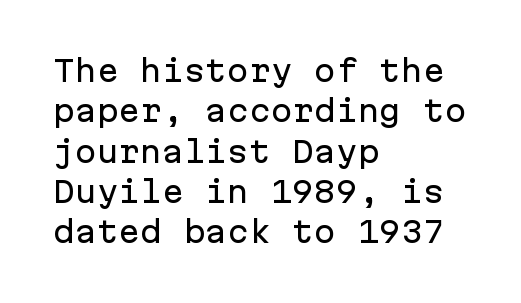
{"serif": "no", "italic": "no", "width": "normal", "stroke_contrast": "low", "x_height": "medium", "monospaced": "yes", "underline": "no", "align": "left", "line_spacing": "normal", "line_spacing_ratio": 1.39, "letter_spacing": "normal", "letter_spacing_em": 0.0, "glyph_px": 29}
